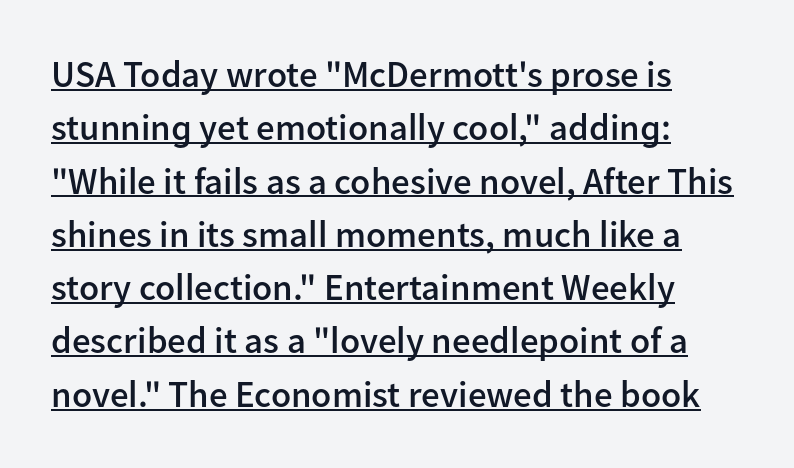
The image shows 37 px semibold sans-serif type, upright; set left-aligned, normal line spacing (1.44x), normal letter spacing, underlined; low stroke contrast and a medium x-height.
